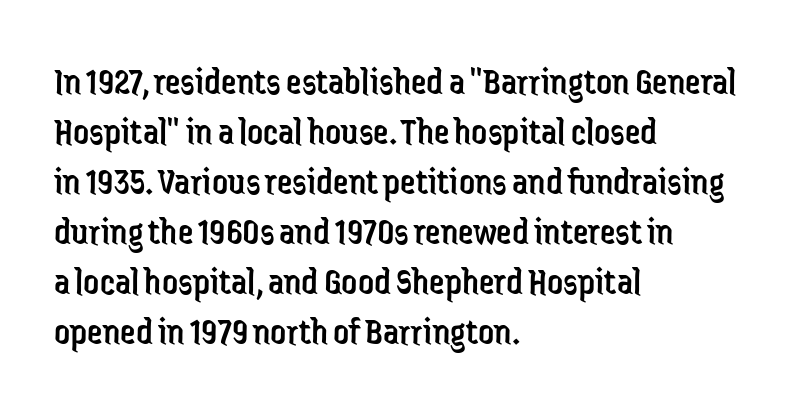
Q: Is the text bold? A: No.
Q: Is the text italic (slanted)? A: No, it is upright.
Q: Is the typeface a serif or a sans-serif typeface? A: Sans-serif.
Q: Is the text underlined? A: No.
Q: How is the paragraph aligned? A: Left-aligned.
Q: Is the spacing between letters normal or unusually wide? A: Normal.
Q: Is the spacing between lines tight, normal or loose? A: Normal.
Q: Width (condensed, normal, or wide)? A: Condensed.
Q: Stroke contrast? A: Low.
Q: x-height? A: Medium.
Q: Monospaced? A: No.
